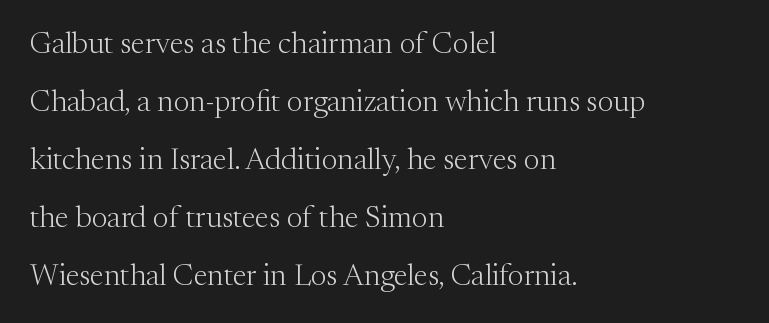
Q: Is the text bold? A: No.
Q: Is the text italic (slanted)? A: No, it is upright.
Q: Is the typeface a serif or a sans-serif typeface? A: Serif.
Q: Is the text underlined? A: No.
Q: How is the paragraph aligned? A: Left-aligned.
Q: Is the spacing between letters normal or unusually wide? A: Normal.
Q: Is the spacing between lines tight, normal or loose? A: Loose.
Q: Width (condensed, normal, or wide)? A: Normal.
Q: Stroke contrast? A: Medium.
Q: x-height? A: Medium.
Q: Monospaced? A: No.
